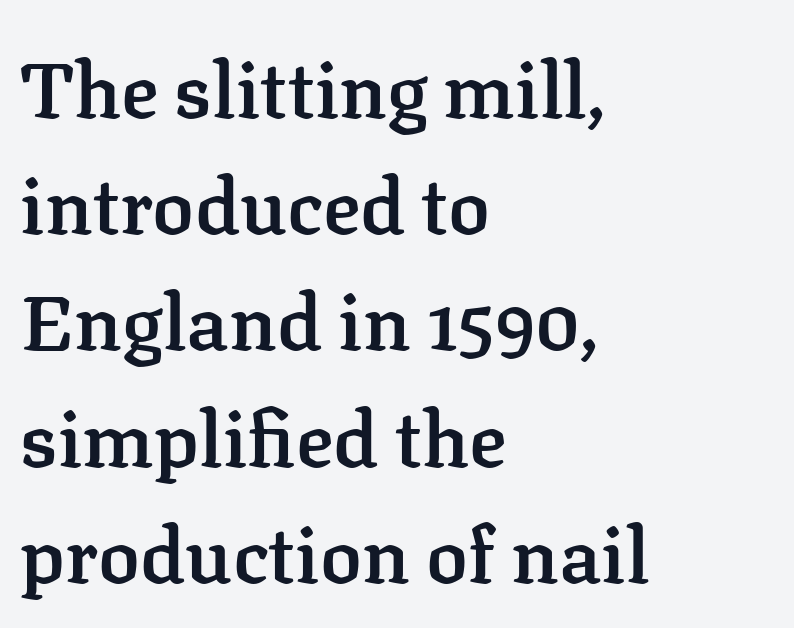
The image shows 78 px semibold serif type, upright; set left-aligned, normal line spacing (1.49x), normal letter spacing, not underlined; low stroke contrast and a medium x-height.
